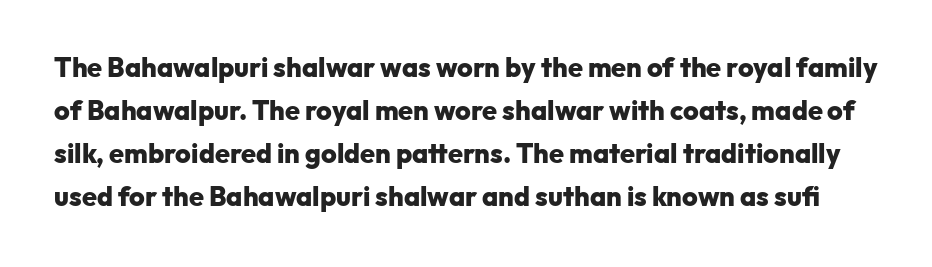
Q: Is the text bold? A: Yes.
Q: Is the text italic (slanted)? A: No, it is upright.
Q: Is the text underlined? A: No.
Q: Is the spacing between letters normal or unusually wide? A: Normal.
Q: Is the spacing between lines tight, normal or loose? A: Normal.
